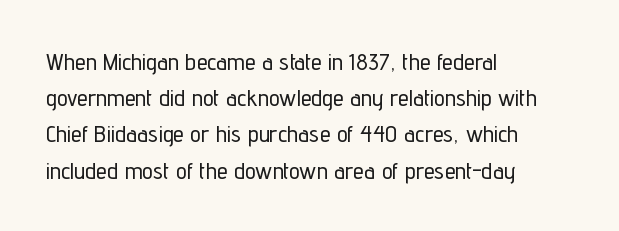
Leading: standard. Ascenders rise straight up at ninety degrees. Nobody drew a line under any word here. Here the glyphs are tracked normally, forming tight word shapes. All the whitespace from short lines collects on the right.
